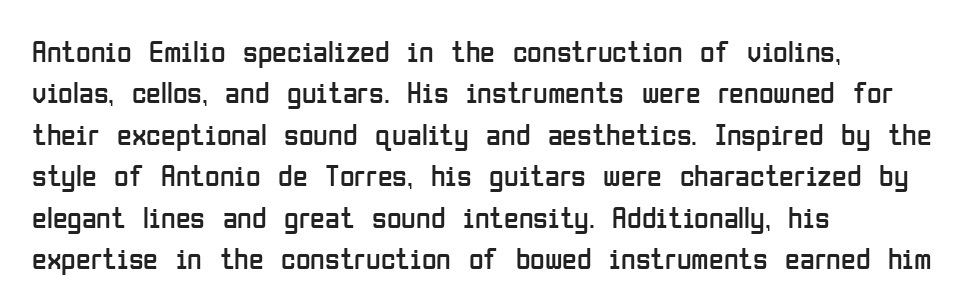
The image shows 30 px regular-weight, condensed sans-serif type, upright; set left-aligned, normal line spacing (1.38x), normal letter spacing, not underlined; low stroke contrast and a medium x-height.
